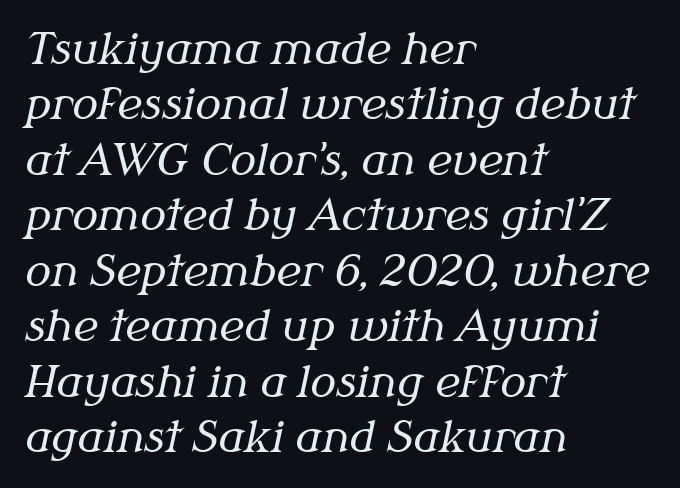
Q: Is the text bold? A: No.
Q: Is the text italic (slanted)? A: Yes, it leans right by about 12 degrees.
Q: Is the typeface a serif or a sans-serif typeface? A: Serif.
Q: Is the text underlined? A: No.
Q: How is the paragraph aligned? A: Left-aligned.
Q: Is the spacing between letters normal or unusually wide? A: Normal.
Q: Is the spacing between lines tight, normal or loose? A: Normal.
Q: Width (condensed, normal, or wide)? A: Normal.
Q: Stroke contrast? A: Medium.
Q: x-height? A: Medium.
Q: Monospaced? A: No.
